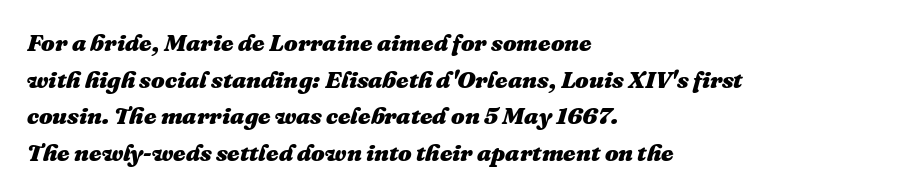
{"italic": "yes", "lean": "right", "slant_degrees": 16, "bold": "yes", "underline": "no", "align": "left", "line_spacing": "normal", "line_spacing_ratio": 1.53, "letter_spacing": "normal", "letter_spacing_em": 0.0, "glyph_px": 24}
